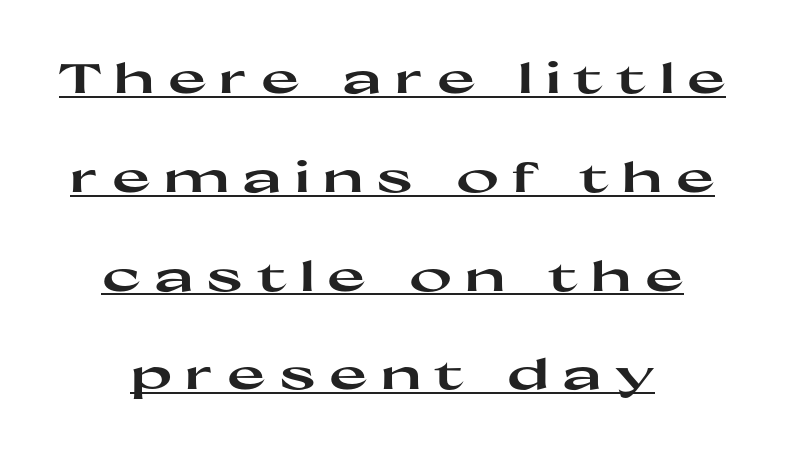
{"serif": "no", "italic": "no", "bold": "yes", "weight": "heavy", "width": "wide", "stroke_contrast": "high", "x_height": "medium", "monospaced": "no", "underline": "yes", "align": "center", "line_spacing": "loose", "line_spacing_ratio": 2.41, "letter_spacing": "wide", "letter_spacing_em": 0.32, "glyph_px": 41}
